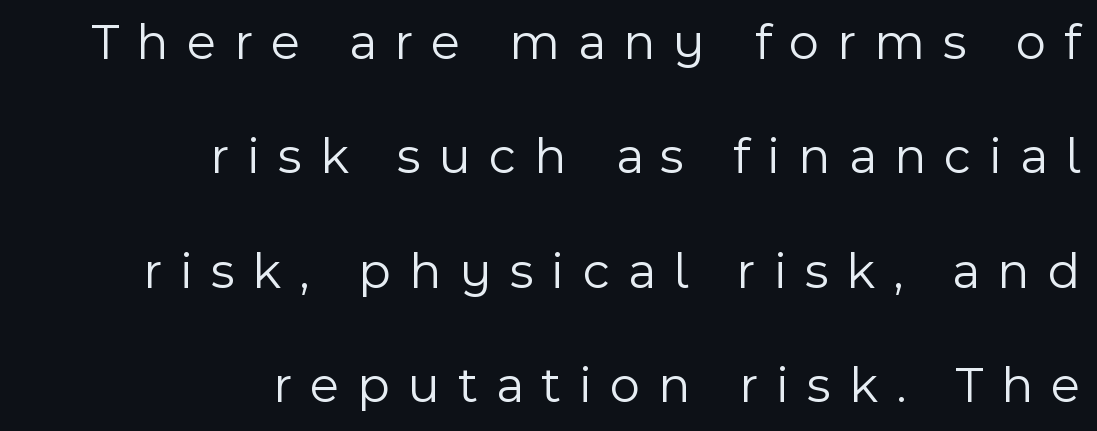
No chunkiness to these letters — they're not bold. In CSS terms this would be text-align: right. Each letter keeps its own natural width here, so spacing adapts to shape. Substantial extra tracking has been applied to these lines. You could fit nearly another row in the gap between these rows.
